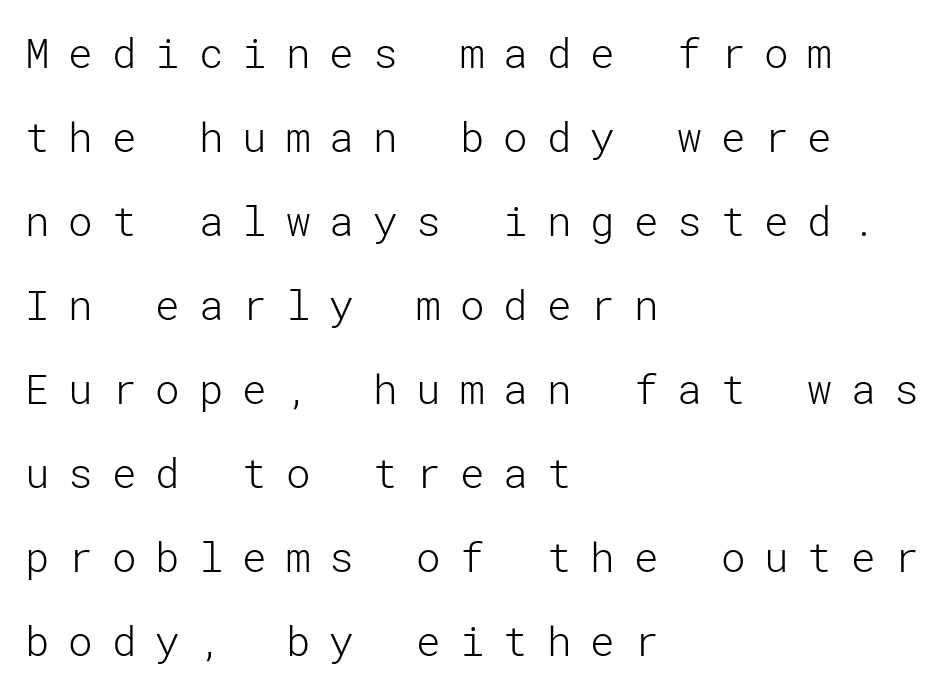
Rule under the text: the space is simply empty. The passage is arranged the way most books set body copy — flush left. The font's upright variant was chosen for this text. Counters stay open thanks to moderate or lighter strokes. What stands out about the letter spacing? Its width — letters are far apart. Font category for this specimen: sans-serif.
